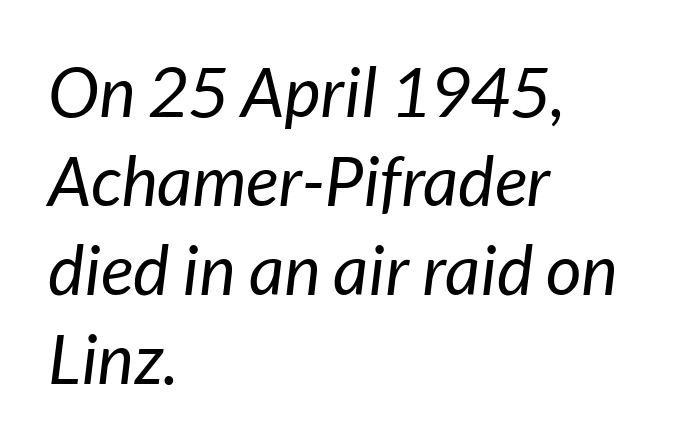
In terms of letterspacing, this is plain default setting. Character widths vary here, with narrow letters taking less room than wide ones. The paragraph shown leans on its left margin. The block of text has a typical density, with ordinary space between rows. Weight: in the light-to-regular range.
